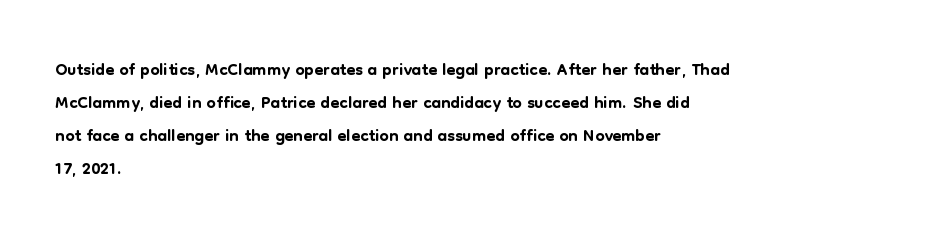
The foot of each line stays bare and open. Leading matches the norm, producing a regular column. The paragraph shown leans on its left margin. The gaps between neighbouring characters are ordinary and unremarkable. Italic? Not at all — the glyphs are vertical.
